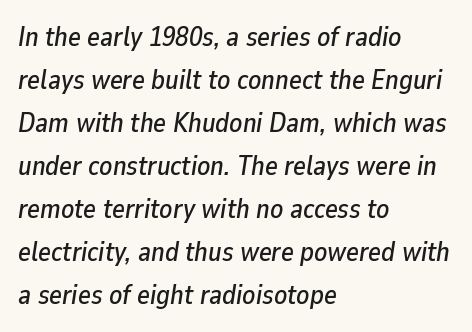
{"italic": "yes", "lean": "right", "slant_degrees": 9, "underline": "no", "align": "left", "line_spacing": "normal", "line_spacing_ratio": 1.59, "letter_spacing": "normal", "letter_spacing_em": 0.0, "glyph_px": 27}
